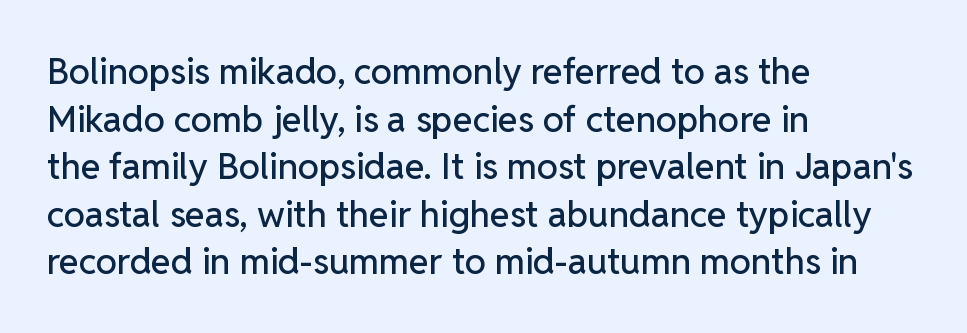
{"serif": "no", "italic": "no", "width": "normal", "stroke_contrast": "low", "x_height": "medium", "monospaced": "no", "underline": "no", "align": "left", "line_spacing": "normal", "line_spacing_ratio": 1.32, "letter_spacing": "normal", "letter_spacing_em": 0.0, "glyph_px": 36}
